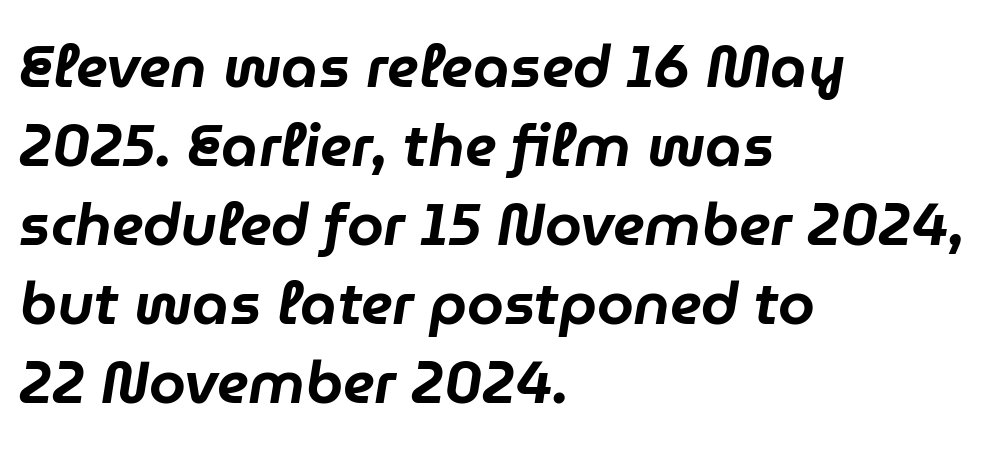
Q: Is the text italic (slanted)? A: Yes, it leans right by about 9 degrees.
Q: Is the text underlined? A: No.
Q: How is the paragraph aligned? A: Left-aligned.
Q: Is the spacing between letters normal or unusually wide? A: Normal.
Q: Is the spacing between lines tight, normal or loose? A: Normal.
Q: Width (condensed, normal, or wide)? A: Normal.
Q: Stroke contrast? A: Low.
Q: x-height? A: Medium.
Q: Monospaced? A: No.
